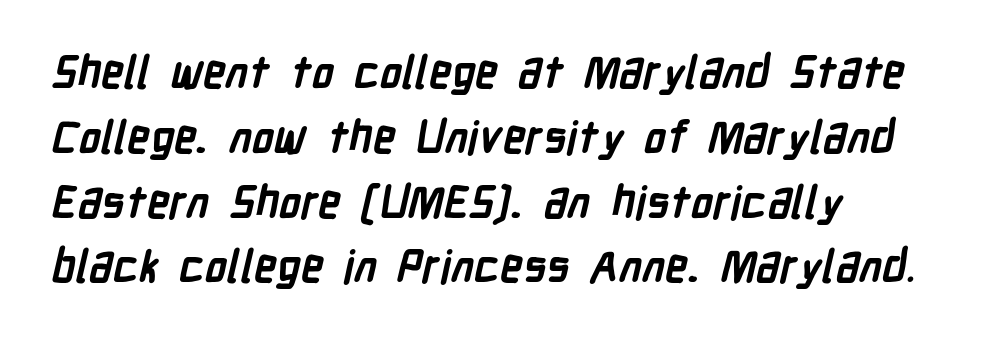
The image shows 45 px semibold, condensed sans-serif type; set left-aligned, normal line spacing (1.44x), normal letter spacing, not underlined; low stroke contrast and a medium x-height.
